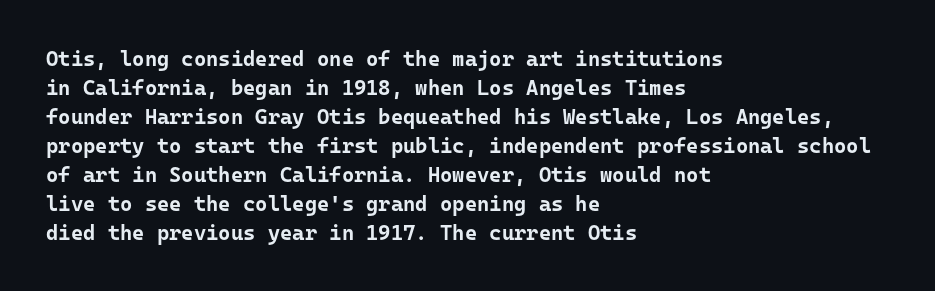
{"italic": "no", "bold": "yes", "underline": "no", "align": "left", "line_spacing": "normal", "line_spacing_ratio": 1.38, "letter_spacing": "normal", "letter_spacing_em": 0.0, "glyph_px": 21}
